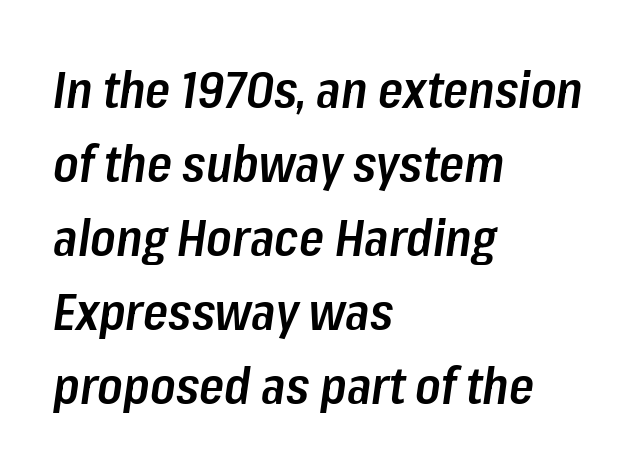
Q: Is the text bold? A: Semi-bold.
Q: Is the text italic (slanted)? A: Yes, it leans right by about 8 degrees.
Q: Is the text underlined? A: No.
Q: How is the paragraph aligned? A: Left-aligned.
Q: Is the spacing between letters normal or unusually wide? A: Normal.
Q: Is the spacing between lines tight, normal or loose? A: Normal.
Q: Width (condensed, normal, or wide)? A: Condensed.
Q: Stroke contrast? A: Low.
Q: x-height? A: Medium.
Q: Monospaced? A: No.
